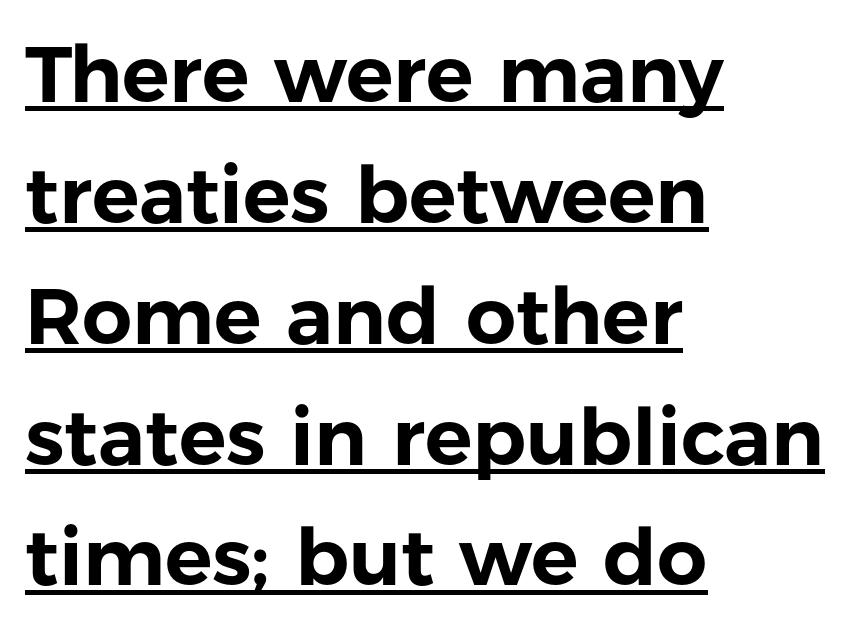
Q: Is the text italic (slanted)? A: No, it is upright.
Q: Is the typeface a serif or a sans-serif typeface? A: Sans-serif.
Q: Is the text underlined? A: Yes.
Q: How is the paragraph aligned? A: Left-aligned.
Q: Is the spacing between letters normal or unusually wide? A: Normal.
Q: Is the spacing between lines tight, normal or loose? A: Normal.
Q: Width (condensed, normal, or wide)? A: Normal.
Q: Stroke contrast? A: Low.
Q: x-height? A: Medium.
Q: Monospaced? A: No.
